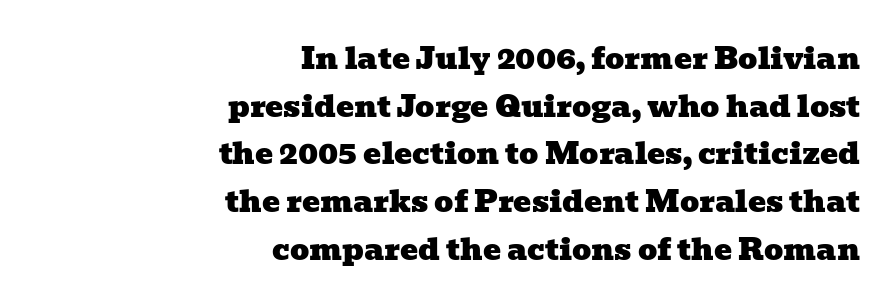
Line ends are locked; line starts wander. Leading matches the norm, producing a regular column. You can tell from the footed stems that serif type was used. Tracking value appears to be zero — textbook default spacing. Type without underlining.
